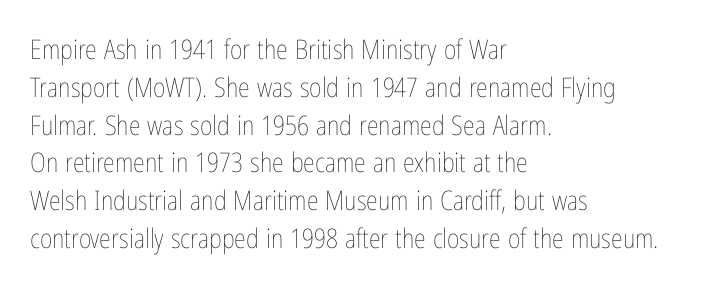
Short note: letters normally spaced. These lines are set flush left with a ragged right edge. The passage shown is not bold in any degree. Rows of type keep a routine distance in the vertical direction. This is the regular roman posture of the typeface.
